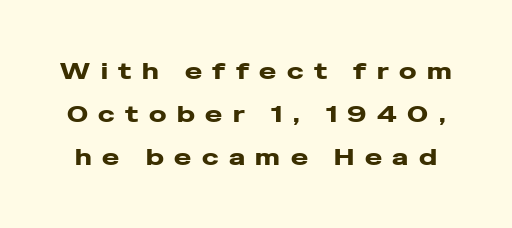
{"italic": "no", "underline": "no", "line_spacing_ratio": 1.88, "letter_spacing": "wide", "letter_spacing_em": 0.46, "glyph_px": 23}
